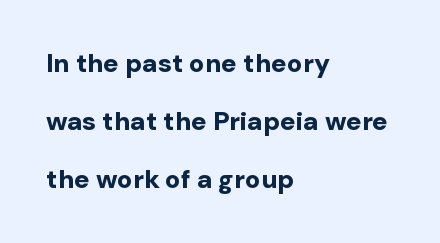
Q: Is the text bold? A: Yes.
Q: Is the text italic (slanted)? A: No, it is upright.
Q: Is the text underlined? A: No.
Q: How is the paragraph aligned? A: Left-aligned.
Q: Is the spacing between letters normal or unusually wide? A: Normal.
Q: Is the spacing between lines tight, normal or loose? A: Loose.
